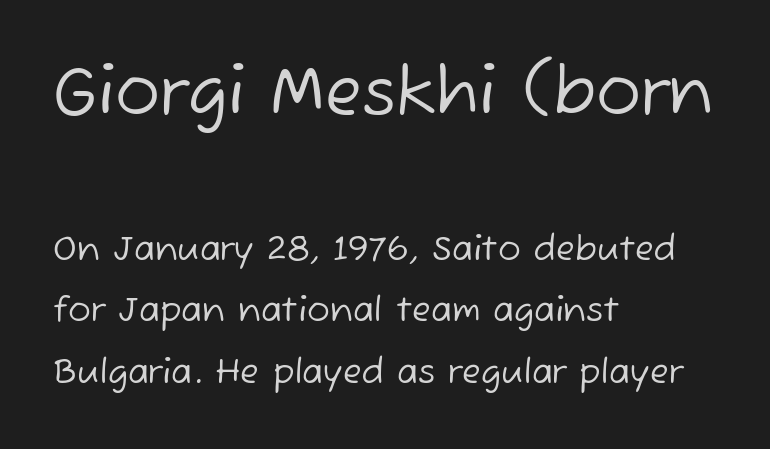
{"serif": "no", "bold": "no", "weight": "regular", "width": "normal", "stroke_contrast": "low", "x_height": "medium", "monospaced": "no", "underline": "no", "align": "left", "line_spacing_ratio": 1.82, "letter_spacing": "normal", "letter_spacing_em": 0.0, "larger_block": "first", "size_ratio": 1.97, "glyph_px": 67}
